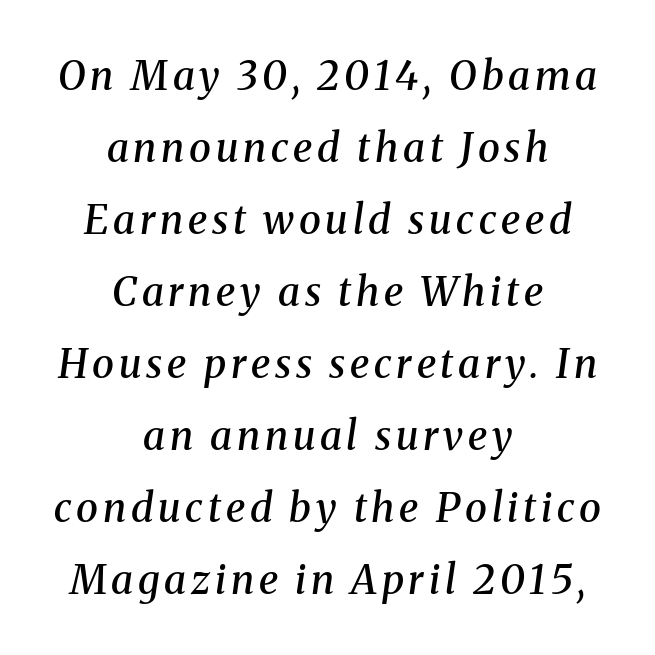
{"serif": "yes", "italic": "yes", "lean": "right", "slant_degrees": 8, "bold": "semi", "weight": "semibold", "width": "normal", "stroke_contrast": "medium", "x_height": "medium", "monospaced": "no", "underline": "no", "align": "center", "line_spacing_ratio": 1.8, "glyph_px": 40}
